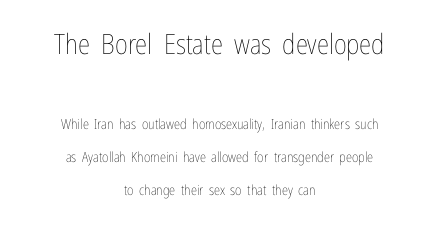
Rendered with straight, roman letterforms. The setting favours the middle, as headings and verse often do. Quick note: interline space is abundant. Nobody drew a line under any word here. A light-to-regular cut is what we see here.
